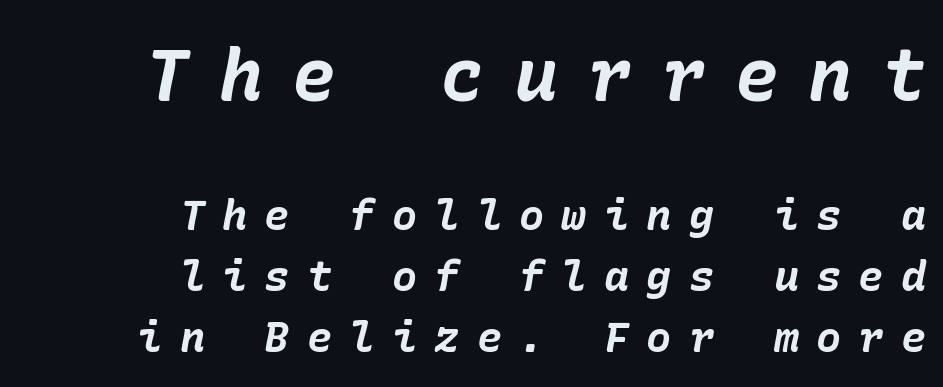
Q: Is the text bold? A: Yes.
Q: Is the text italic (slanted)? A: Yes, it leans right by about 10 degrees.
Q: Is the text underlined? A: No.
Q: How is the paragraph aligned? A: Right-aligned.
Q: Is the spacing between letters normal or unusually wide? A: Unusually wide.
Q: Is the spacing between lines tight, normal or loose? A: Normal.
Q: Which block of text is set in a larger size, the first (top) or the second (bottom)? A: The first (top) one.
Q: Width (condensed, normal, or wide)? A: Normal.
Q: Stroke contrast? A: Low.
Q: x-height? A: Medium.
